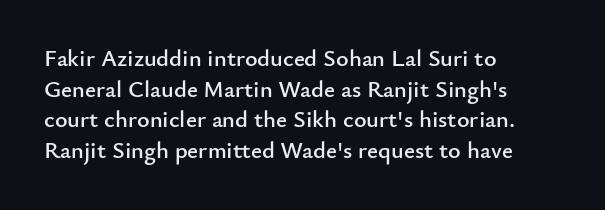
The image shows 24 px text type, upright; set left-aligned, normal line spacing (1.28x), normal letter spacing, not underlined.
